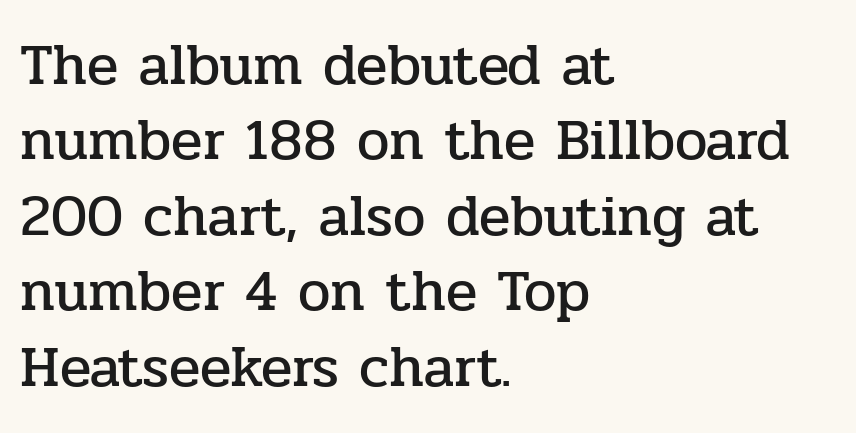
Look at the bottom of the vertical strokes: they flare into serifs here. Typeset ragged right — the left edge is the straight one. Do the letters lean? They stand straight. Notice how descenders clear the ascenders below comfortably — that's standard leading. Here the designer chose a conventional face with non-uniform glyph widths.
